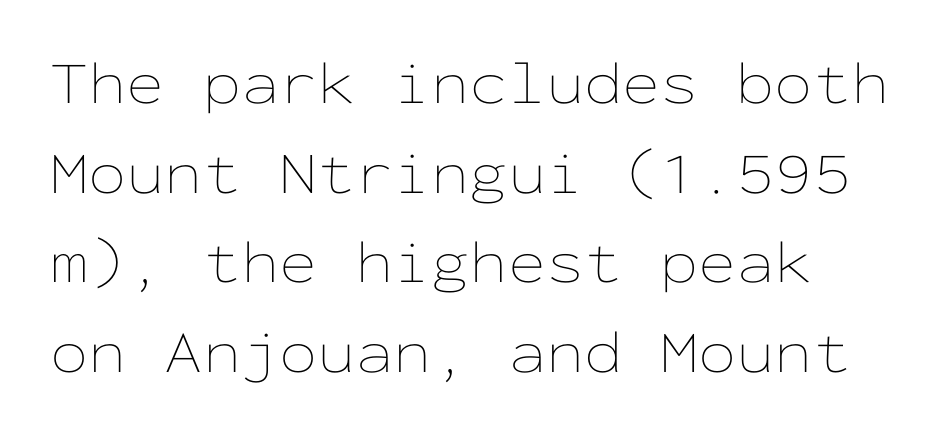
Designer's note — italics off, roman on. Stroke mass is kept to a normal reading level or below. Words appear dense and cohesive because spacing is normal. Looks like terminal output: every glyph gets an equal slot. The leading is moderate, giving the passage an even texture. Has an underline been added? It has not.
